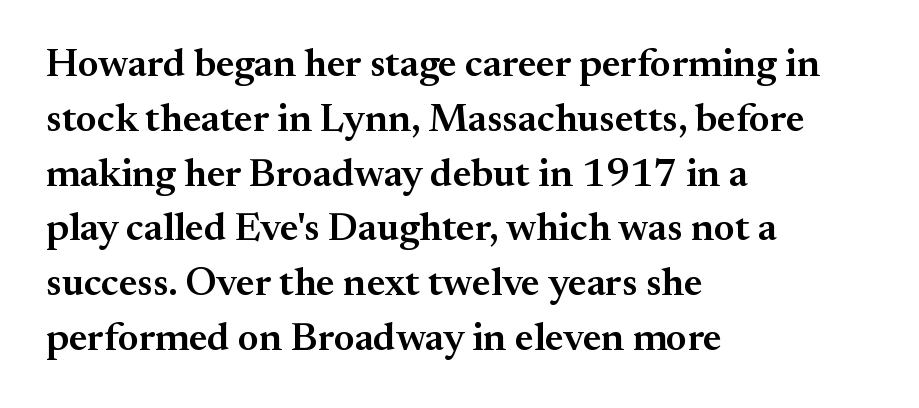
{"serif": "yes", "italic": "no", "bold": "semi", "weight": "semibold", "width": "normal", "stroke_contrast": "medium", "x_height": "small", "monospaced": "no", "underline": "no", "align": "left", "line_spacing": "normal", "line_spacing_ratio": 1.37, "letter_spacing": "normal", "letter_spacing_em": 0.0, "glyph_px": 40}
